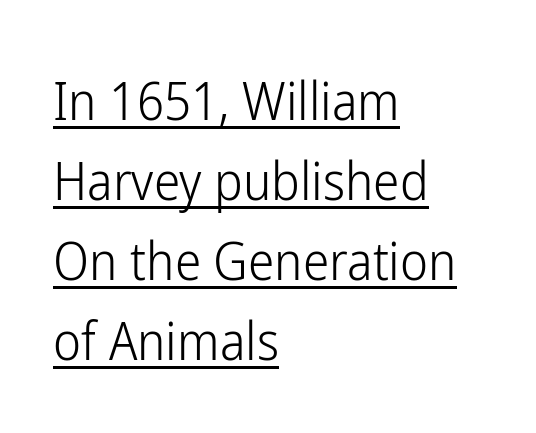
The image shows 53 px light, condensed sans-serif type, upright; set left-aligned, normal line spacing (1.51x), normal letter spacing, underlined; low stroke contrast and a medium x-height.
